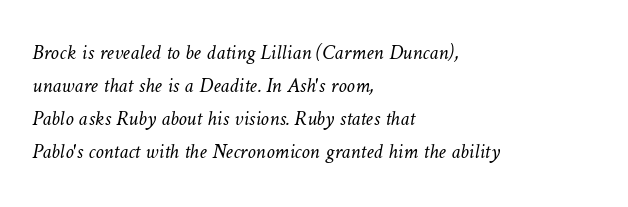
The image shows 21 px text type; set left-aligned, normal line spacing (1.57x), normal letter spacing, not underlined.
